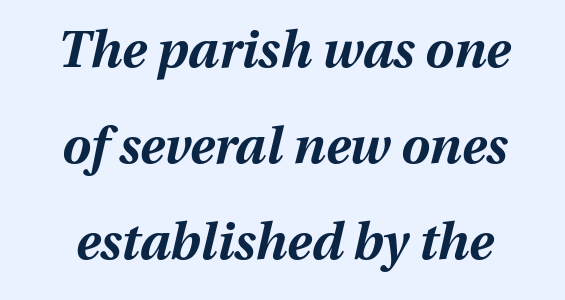
{"italic": "yes", "lean": "right", "slant_degrees": 13, "bold": "yes", "weight": "bold", "width": "normal", "stroke_contrast": "medium", "x_height": "medium", "monospaced": "no", "underline": "no", "line_spacing_ratio": 1.88, "letter_spacing": "normal", "letter_spacing_em": 0.0, "glyph_px": 51}
